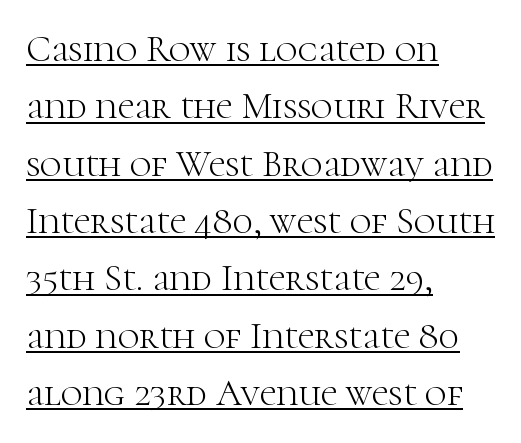
The type sits square on the baseline with zero lean. Each word holds together tightly as a unit, with standard inter-letter gaps. The words here are underlined. Serif or sans? Serif — the stroke terminals have little feet. Think of a printed novel: that variable character pitch is what you see here.
